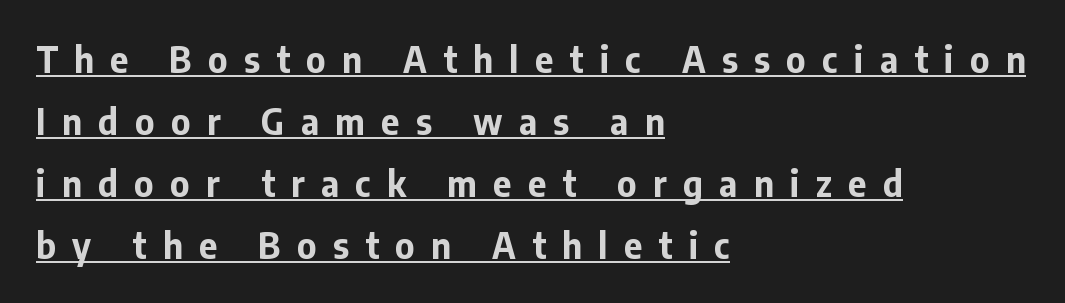
{"serif": "no", "italic": "no", "bold": "yes", "weight": "bold", "width": "normal", "stroke_contrast": "low", "x_height": "medium", "monospaced": "no", "underline": "yes", "align": "left", "line_spacing_ratio": 1.77, "letter_spacing": "wide", "letter_spacing_em": 0.47, "glyph_px": 35}
